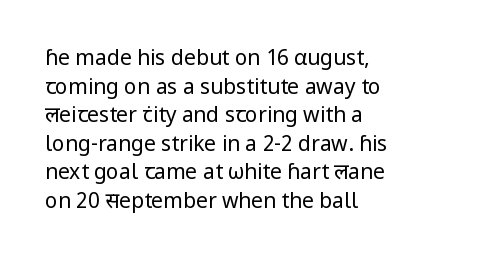
Line beginnings align vertically; line endings do not. Whoever set this chose a conventional vertical rhythm. Stroke mass is kept to a normal reading level or below. Nobody touched the tracking dial on this one.
